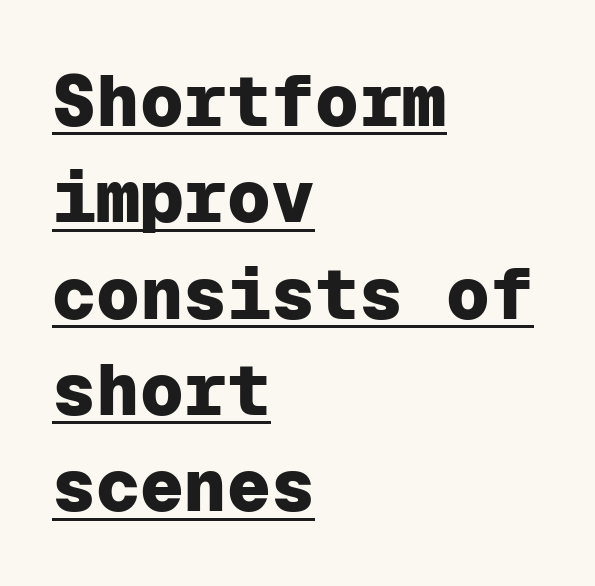
The image shows 73 px heavy sans-serif type, upright, monospaced; set left-aligned, normal line spacing (1.32x), normal letter spacing, underlined; low stroke contrast and a medium x-height.
